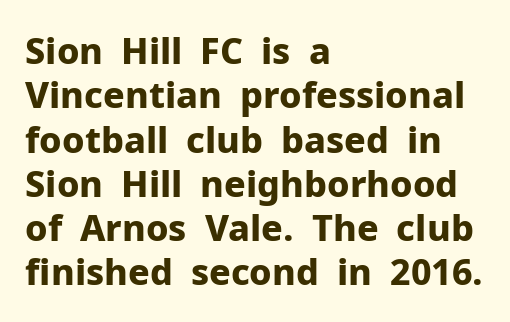
Posture: straight, roman, zero tilt. The strip under each line holds only bare page. The face used here is proportionally spaced, like ordinary book or web type. How are the letters spaced? Ordinarily, with no added tracking. Examine the stroke ends and you'll find no serifs. This sample is left-justified, so line endings fall wherever the words run out.
